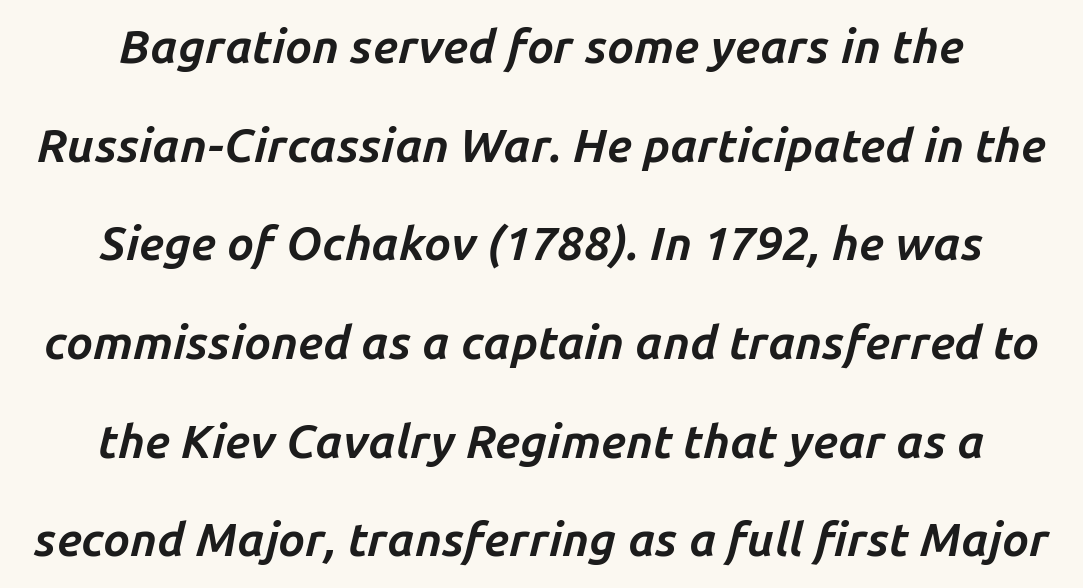
The image shows 47 px bold type, italic (leaning right); set centered, loose line spacing (2.1x), normal letter spacing, not underlined; low stroke contrast and a medium x-height.
